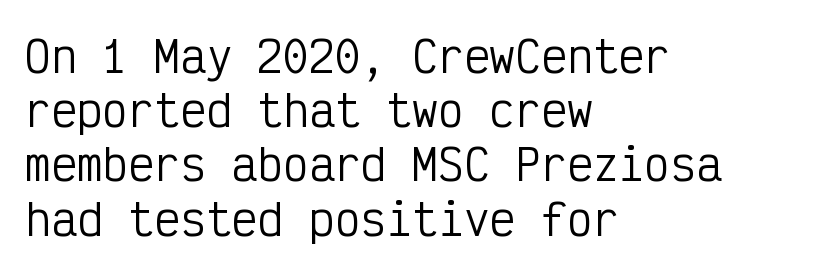
Each row of text sits above clean, open space. The line-height multiplier appears to be the usual default. The passage is arranged the way most books set body copy — flush left. Regarding serifs, this sample does without them. No italicization has been applied; the sample stays upright. Weight: regular or lighter.
